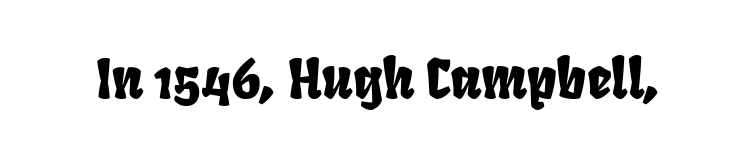
Clear beneath every line of the passage. Proportional: the letters do not fall into vertical columns. Grotesque or geometric, the face here clearly has no serifs. Look at the tracking — it's just the regular setting, nothing added.
